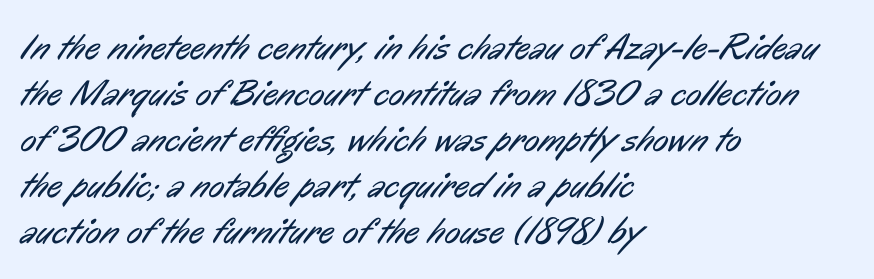
{"serif": "no", "bold": "no", "weight": "regular", "width": "condensed", "stroke_contrast": "low", "x_height": "medium", "monospaced": "no", "underline": "no", "align": "left", "line_spacing_ratio": 1.24, "letter_spacing": "normal", "letter_spacing_em": 0.0, "glyph_px": 37}
